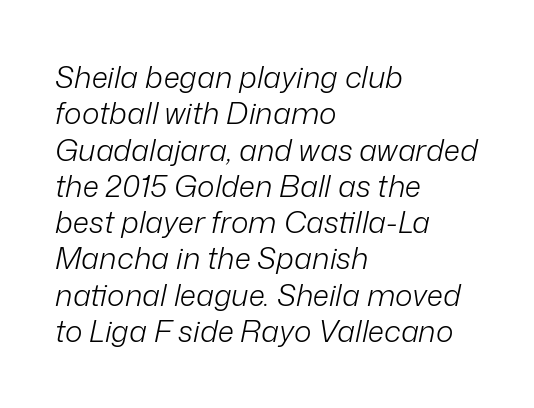
The image shows 30 px light type, italic (leaning right); set left-aligned, line spacing 1.21x, normal letter spacing, not underlined; low stroke contrast and a medium x-height.
